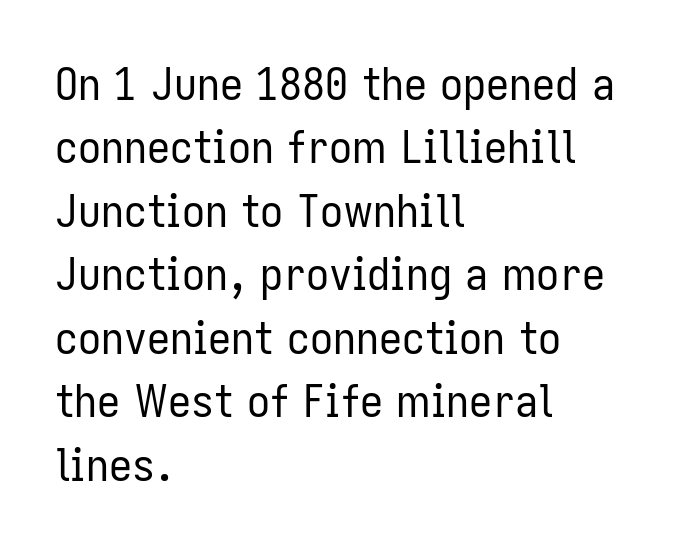
{"serif": "no", "italic": "no", "bold": "no", "weight": "regular", "width": "condensed", "stroke_contrast": "low", "x_height": "medium", "monospaced": "no", "underline": "no", "align": "left", "line_spacing": "normal", "line_spacing_ratio": 1.38, "letter_spacing": "normal", "letter_spacing_em": 0.0, "glyph_px": 46}
